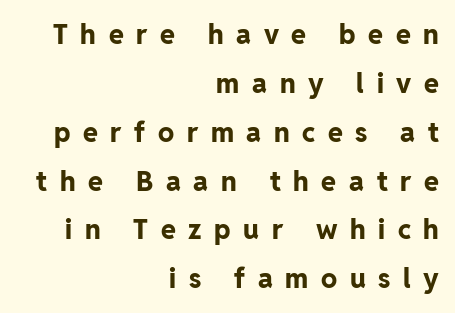
{"italic": "no", "bold": "yes", "underline": "no", "align": "right", "line_spacing_ratio": 1.81, "letter_spacing": "wide", "letter_spacing_em": 0.47, "glyph_px": 27}
